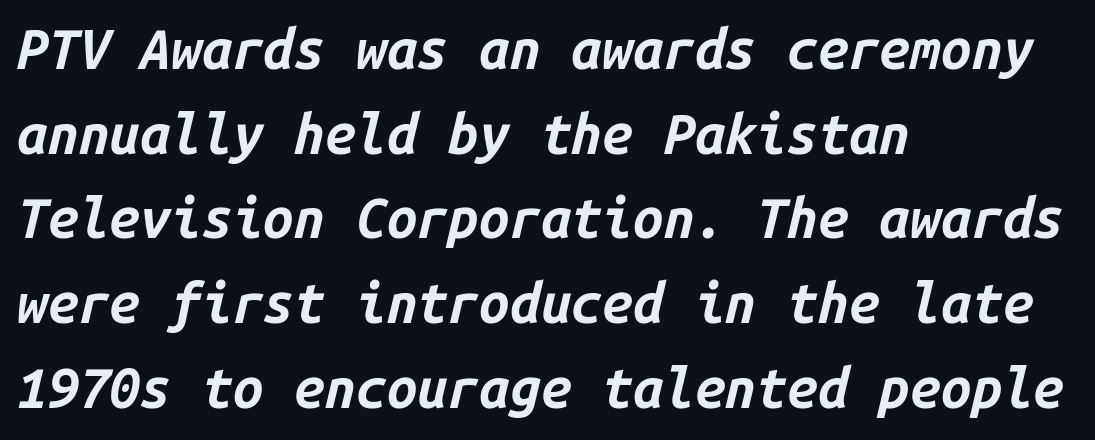
Students, note that the glyphs here touch the page at normal intervals. Is the type bold? Yes — the strokes are clearly thick and heavy. Decoration check: the copy has no underline. Regarding leading, the lines here are spaced in the standard way. Fixed-width glyphs throughout — classic coding-font behaviour.
